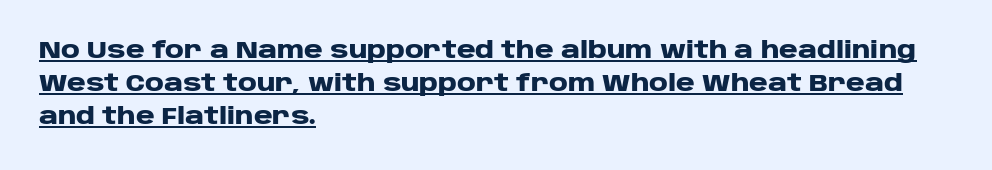
Q: Is the text bold? A: Yes.
Q: Is the text italic (slanted)? A: No, it is upright.
Q: Is the text underlined? A: Yes.
Q: How is the paragraph aligned? A: Left-aligned.
Q: Is the spacing between letters normal or unusually wide? A: Normal.
Q: Is the spacing between lines tight, normal or loose? A: Normal.
